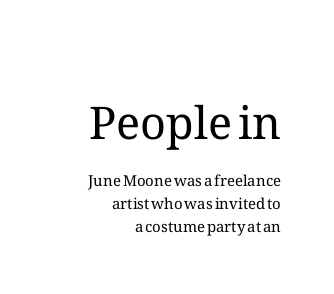
Tall strokes in this sample are plumb rather than angled. Horizontal alignment here is rightward, an uncommon choice for prose. Size contrast runs from large at the top to small at the bottom. Letter spacing: default. Weight class: somewhere from thin through regular. You could not count columns in this text — the font is proportionally spaced.
